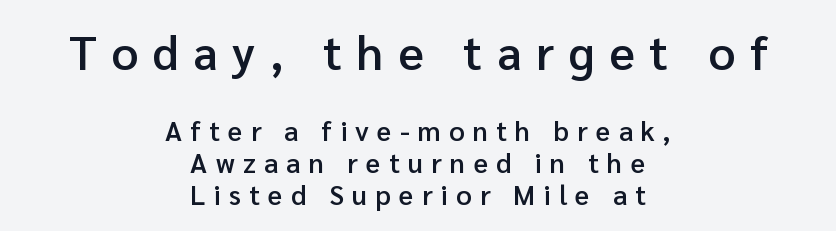
How are the letters spaced? Widely, with obvious added tracking. If you folded the block vertically in half, each line would mirror itself in length. Lines of text with bare space underneath. The rendering uses natural spacing where letterforms have individual widths. Ordinary non-slanted type is in use. Stems and bowls a touch heavier than normal — semibold.
